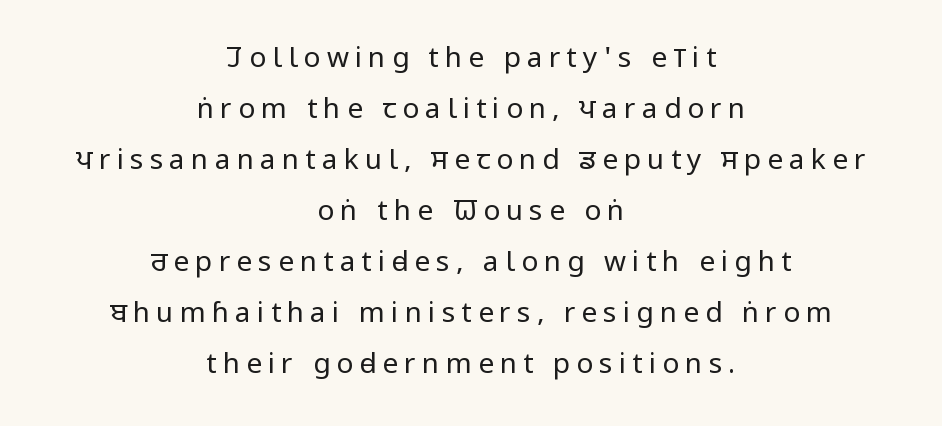
{"serif": "no", "italic": "no", "bold": "no", "weight": "regular", "width": "condensed", "stroke_contrast": "low", "x_height": "large", "monospaced": "no", "underline": "no", "align": "center", "line_spacing_ratio": 1.82, "letter_spacing": "wide", "letter_spacing_em": 0.22, "glyph_px": 28}
